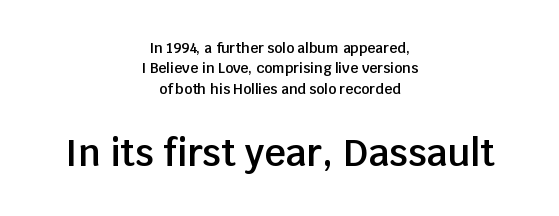
{"serif": "no", "italic": "no", "bold": "semi", "weight": "semibold", "width": "normal", "stroke_contrast": "low", "x_height": "large", "monospaced": "no", "underline": "no", "align": "center", "line_spacing": "normal", "line_spacing_ratio": 1.45, "letter_spacing": "normal", "letter_spacing_em": 0.0, "larger_block": "second", "size_ratio": 2.64, "glyph_px": 37}
